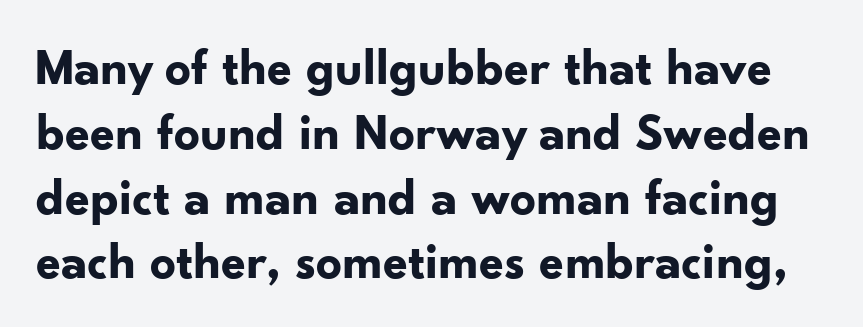
Plain, unruled lines of type. Heft: maximum for text — a bold. The passage shown is typed in a proportional face where columns would drift. Honestly, the row spacing looks completely unremarkable.
